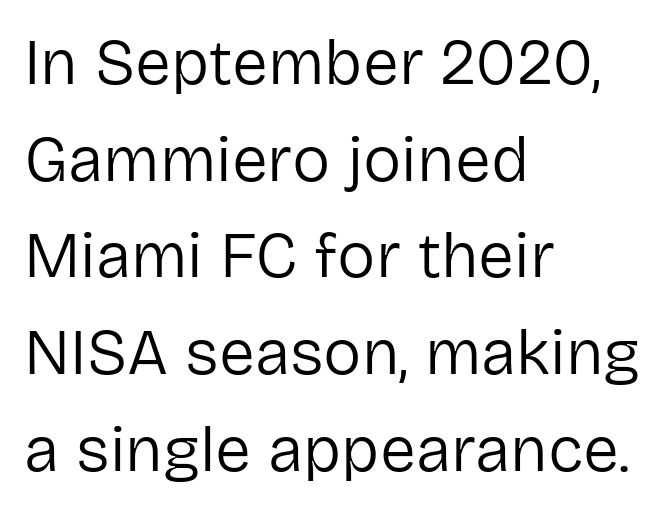
{"serif": "no", "italic": "no", "bold": "no", "weight": "regular", "width": "normal", "stroke_contrast": "low", "x_height": "medium", "monospaced": "no", "underline": "no", "align": "left", "line_spacing": "normal", "line_spacing_ratio": 1.51, "letter_spacing": "normal", "letter_spacing_em": 0.0, "glyph_px": 64}
